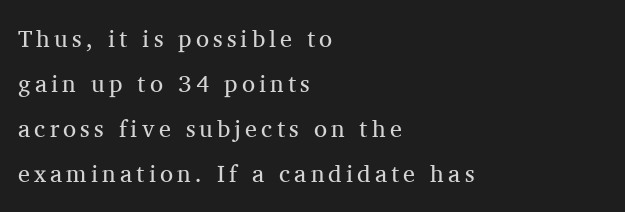
The weight would be labelled regular, book, light, or lighter still. The string is rendered with underlining switched off. The paragraph shown leans on its left margin. In terms of posture, this sample is upright.
